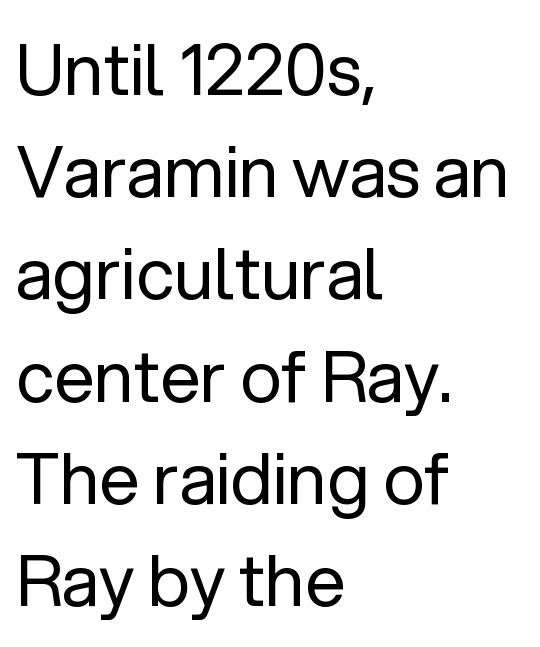
{"serif": "no", "italic": "no", "bold": "no", "weight": "regular", "width": "normal", "stroke_contrast": "low", "x_height": "medium", "monospaced": "no", "underline": "no", "align": "left", "line_spacing": "normal", "line_spacing_ratio": 1.44, "letter_spacing": "normal", "letter_spacing_em": 0.0, "glyph_px": 71}
